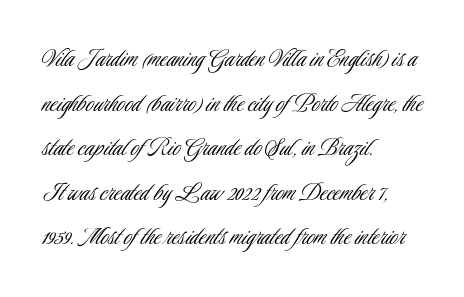
{"serif": "no", "bold": "no", "weight": "light", "width": "condensed", "stroke_contrast": "low", "x_height": "small", "monospaced": "no", "underline": "no", "align": "left", "line_spacing": "normal", "line_spacing_ratio": 1.59, "letter_spacing": "normal", "letter_spacing_em": 0.0, "glyph_px": 28}
